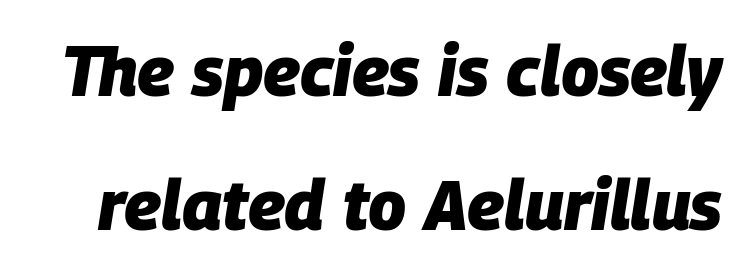
Q: Is the text bold? A: Yes.
Q: Is the text italic (slanted)? A: Yes, it leans right by about 9 degrees.
Q: Is the text underlined? A: No.
Q: Is the spacing between letters normal or unusually wide? A: Normal.
Q: Is the spacing between lines tight, normal or loose? A: Loose.
Q: Width (condensed, normal, or wide)? A: Normal.
Q: Stroke contrast? A: Low.
Q: x-height? A: Large.
Q: Monospaced? A: No.
